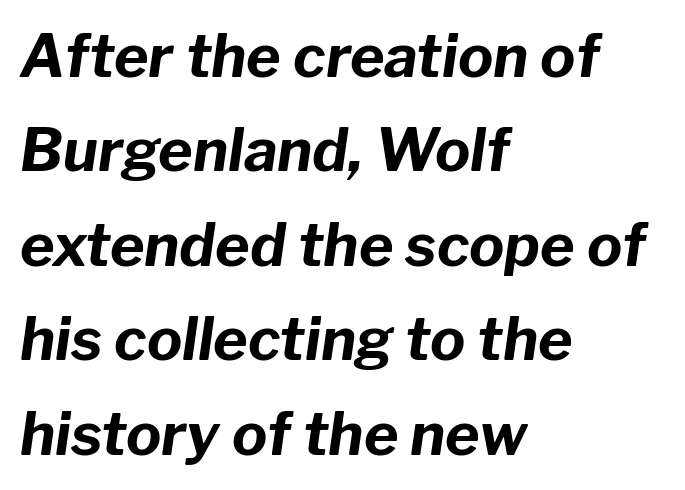
The axis of the letterforms is tilted away from vertical. The paragraph shown leans on its left margin. Pretty heavy lettering here — definitely bold. Glyph-to-glyph distance matches everyday printed text.
